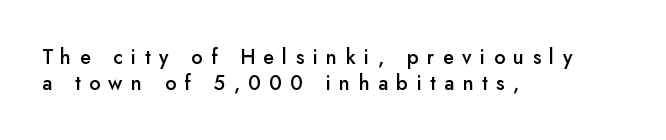
{"italic": "no", "bold": "semi", "underline": "no", "align": "left", "line_spacing": "normal", "line_spacing_ratio": 1.3, "letter_spacing": "wide", "letter_spacing_em": 0.42, "glyph_px": 20}
